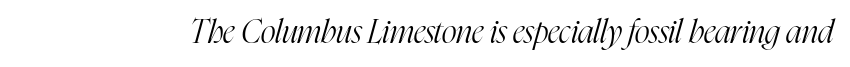
The image shows 32 px light, condensed serif type, italic (leaning right); set normal letter spacing, not underlined; high stroke contrast and a medium x-height.
